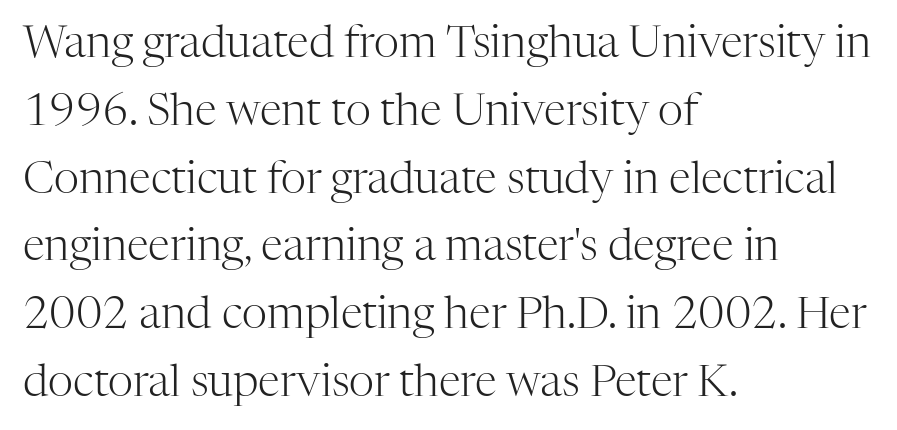
The image shows 44 px light serif type, upright; set left-aligned, normal line spacing (1.54x), normal letter spacing, not underlined; high stroke contrast and a medium x-height.
